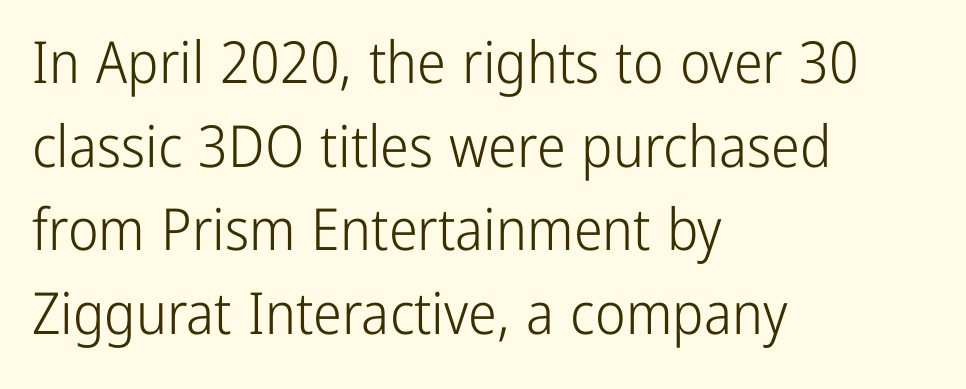
Q: Is the text bold? A: No.
Q: Is the text italic (slanted)? A: No, it is upright.
Q: Is the typeface a serif or a sans-serif typeface? A: Sans-serif.
Q: Is the text underlined? A: No.
Q: How is the paragraph aligned? A: Left-aligned.
Q: Is the spacing between letters normal or unusually wide? A: Normal.
Q: Is the spacing between lines tight, normal or loose? A: Normal.
Q: Width (condensed, normal, or wide)? A: Condensed.
Q: Stroke contrast? A: Low.
Q: x-height? A: Medium.
Q: Monospaced? A: No.
